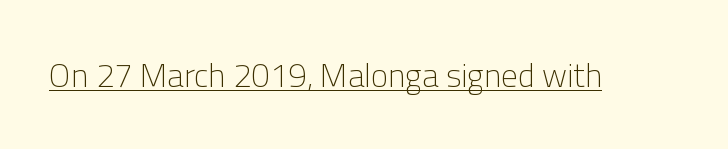
The image shows 33 px light sans-serif type, upright; set normal letter spacing, underlined; low stroke contrast and a medium x-height.
